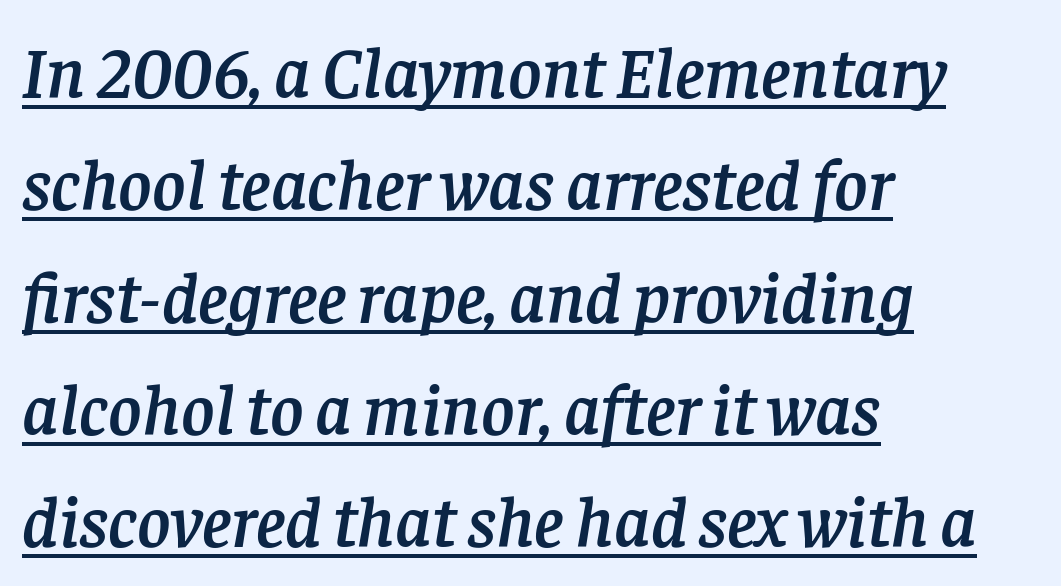
{"serif": "yes", "italic": "yes", "lean": "right", "slant_degrees": 8, "width": "normal", "stroke_contrast": "low", "x_height": "large", "monospaced": "no", "underline": "yes", "align": "left", "line_spacing": "normal", "line_spacing_ratio": 1.56, "letter_spacing": "normal", "letter_spacing_em": 0.0, "glyph_px": 72}
